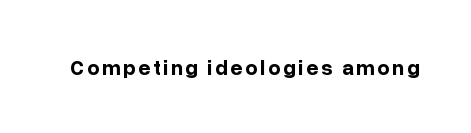
Q: Is the text bold? A: Yes.
Q: Is the text italic (slanted)? A: No, it is upright.
Q: Is the text underlined? A: No.
